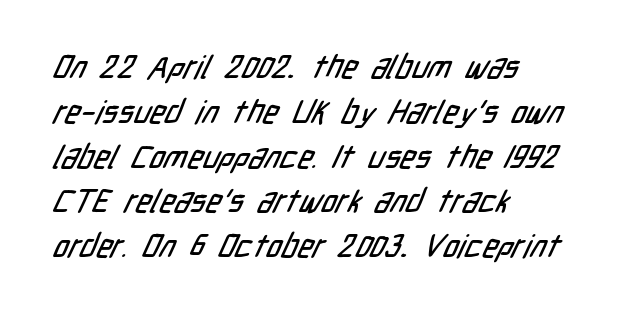
{"serif": "no", "width": "condensed", "stroke_contrast": "low", "x_height": "medium", "monospaced": "no", "underline": "no", "align": "left", "line_spacing": "normal", "line_spacing_ratio": 1.4, "letter_spacing": "normal", "letter_spacing_em": 0.0, "glyph_px": 32}
